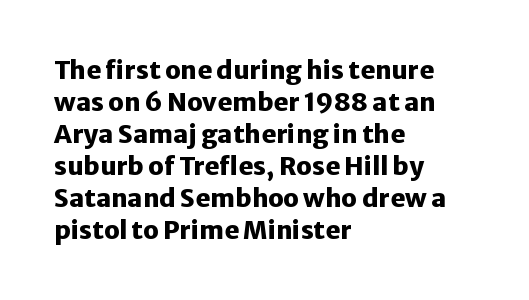
{"italic": "no", "bold": "yes", "underline": "no", "align": "left", "line_spacing": "normal", "line_spacing_ratio": 1.28, "letter_spacing": "normal", "letter_spacing_em": 0.0, "glyph_px": 25}
